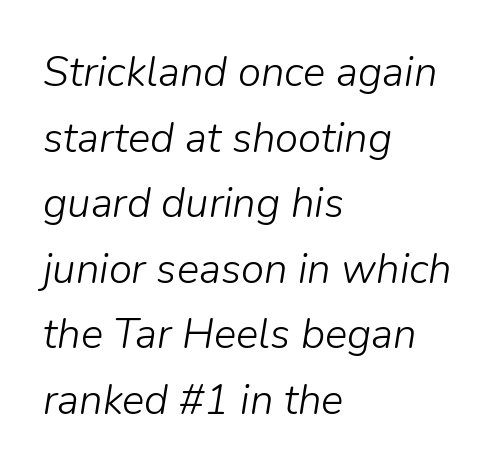
Q: Is the text bold? A: No.
Q: Is the text italic (slanted)? A: Yes, it leans right by about 9 degrees.
Q: Is the text underlined? A: No.
Q: How is the paragraph aligned? A: Left-aligned.
Q: Is the spacing between letters normal or unusually wide? A: Normal.
Q: Is the spacing between lines tight, normal or loose? A: Normal.
Q: Width (condensed, normal, or wide)? A: Normal.
Q: Stroke contrast? A: Low.
Q: x-height? A: Medium.
Q: Monospaced? A: No.
